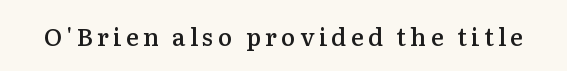
The image shows 24 px text type, upright; set not underlined.
